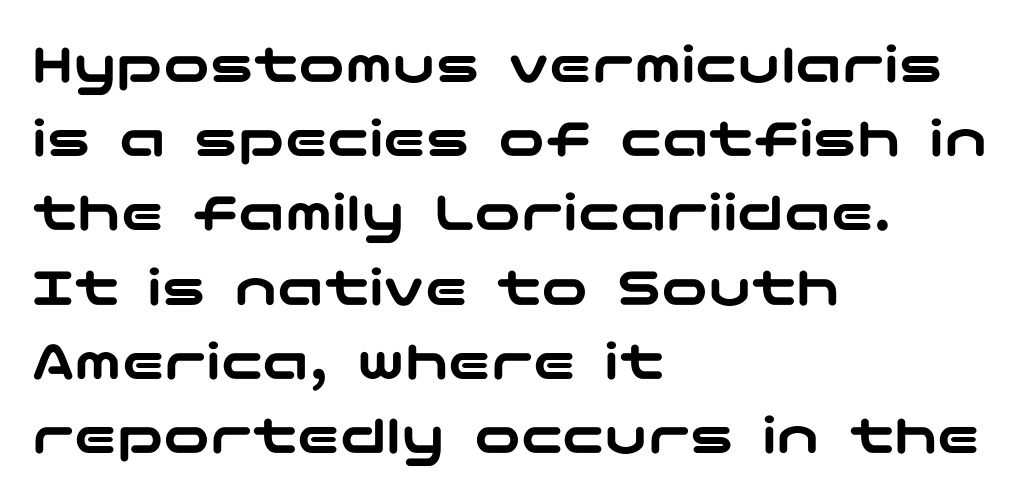
If you drew a ruler down the left edge, every line would touch it. Posture: upright roman. Between one letter and the next there's only the usual sliver of space. Nothing sits at the stroke ends, so this counts as sans-serif. The zone under the glyphs is completely vacant. Line spacing here is normal.
